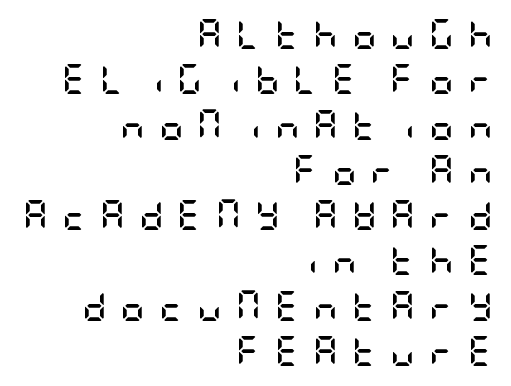
The passage shown stacks its lines at a standard gap. Observe the absence of serifs on each vertical stroke in this sample. Quick note: not italic, upright. Decoration check: the copy has no underline. A dark, heavy texture on the line: the type is bold.
